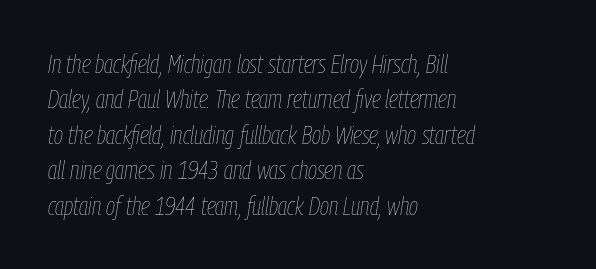
{"italic": "yes", "lean": "right", "slant_degrees": 9, "bold": "no", "underline": "no", "align": "left", "line_spacing": "normal", "line_spacing_ratio": 1.42, "letter_spacing": "normal", "letter_spacing_em": 0.0, "glyph_px": 25}
